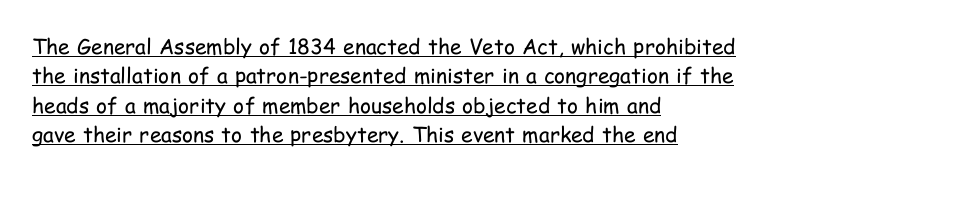
{"italic": "no", "bold": "no", "underline": "yes", "align": "left", "line_spacing": "normal", "line_spacing_ratio": 1.4, "letter_spacing": "normal", "letter_spacing_em": 0.0, "glyph_px": 21}
